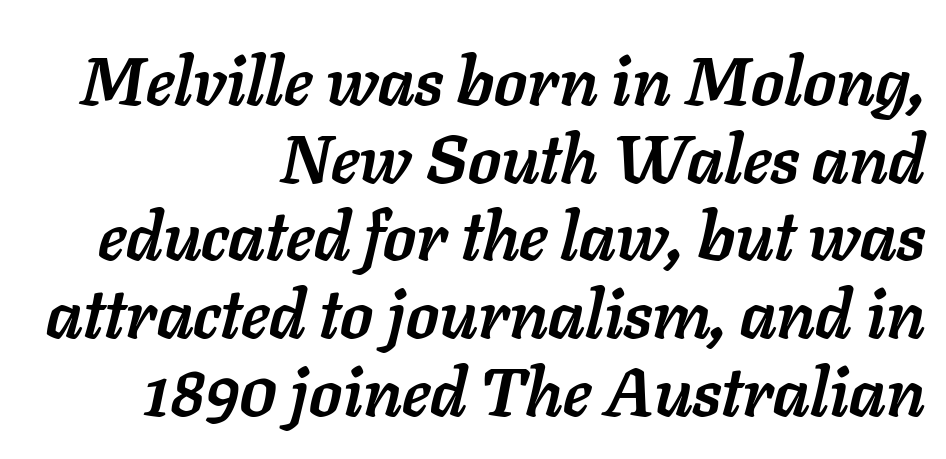
Q: Is the text bold? A: Yes.
Q: Is the text italic (slanted)? A: Yes, it leans right by about 11 degrees.
Q: Is the text underlined? A: No.
Q: How is the paragraph aligned? A: Right-aligned.
Q: Is the spacing between letters normal or unusually wide? A: Normal.
Q: Width (condensed, normal, or wide)? A: Normal.
Q: Stroke contrast? A: Low.
Q: x-height? A: Medium.
Q: Monospaced? A: No.
